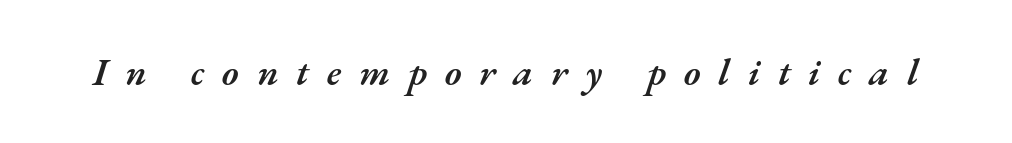
{"italic": "yes", "lean": "right", "slant_degrees": 17, "bold": "semi", "weight": "semibold", "width": "normal", "stroke_contrast": "medium", "x_height": "small", "monospaced": "no", "underline": "no", "letter_spacing": "wide", "letter_spacing_em": 0.47, "glyph_px": 38}
